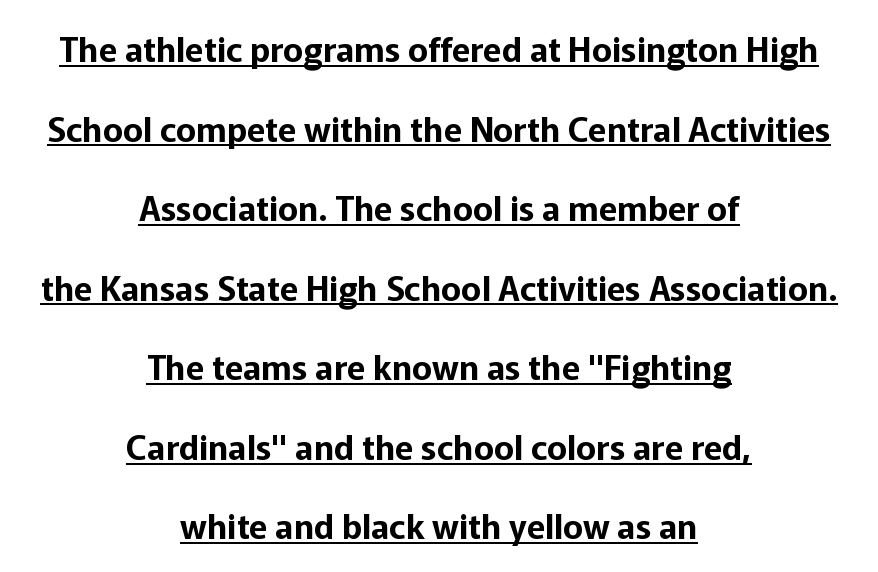
Q: Is the text italic (slanted)? A: No, it is upright.
Q: Is the typeface a serif or a sans-serif typeface? A: Sans-serif.
Q: Is the text underlined? A: Yes.
Q: How is the paragraph aligned? A: Centered.
Q: Is the spacing between letters normal or unusually wide? A: Normal.
Q: Is the spacing between lines tight, normal or loose? A: Loose.
Q: Width (condensed, normal, or wide)? A: Normal.
Q: Stroke contrast? A: Low.
Q: x-height? A: Medium.
Q: Monospaced? A: No.
